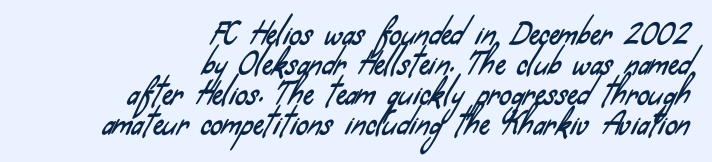
The image shows 30 px condensed sans-serif type; set right-aligned, tight line spacing (1.0x), normal letter spacing, not underlined; low stroke contrast and a small x-height.
